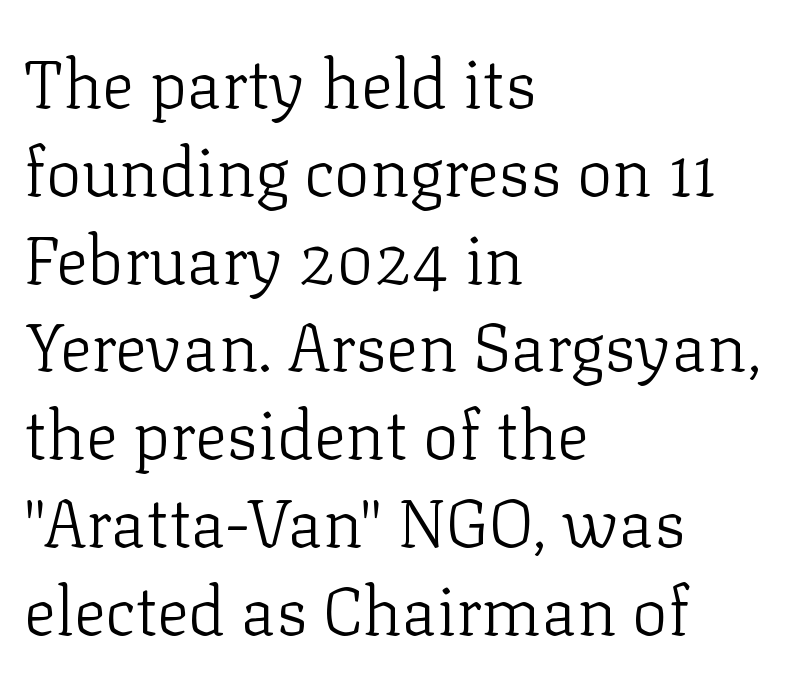
{"serif": "yes", "italic": "no", "bold": "no", "weight": "light", "width": "normal", "stroke_contrast": "low", "x_height": "medium", "monospaced": "no", "underline": "no", "align": "left", "line_spacing": "normal", "line_spacing_ratio": 1.31, "letter_spacing": "normal", "letter_spacing_em": 0.0, "glyph_px": 67}
